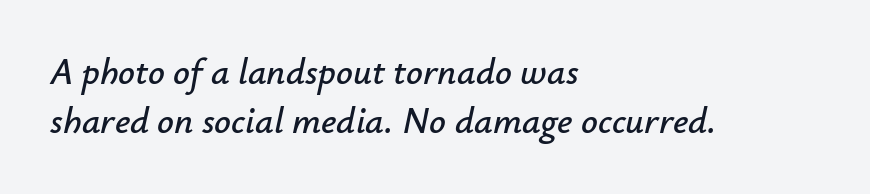
{"italic": "yes", "lean": "right", "slant_degrees": 12, "width": "normal", "stroke_contrast": "low", "x_height": "small", "monospaced": "no", "underline": "no", "align": "left", "line_spacing": "normal", "line_spacing_ratio": 1.32, "letter_spacing": "normal", "letter_spacing_em": 0.0, "glyph_px": 37}
